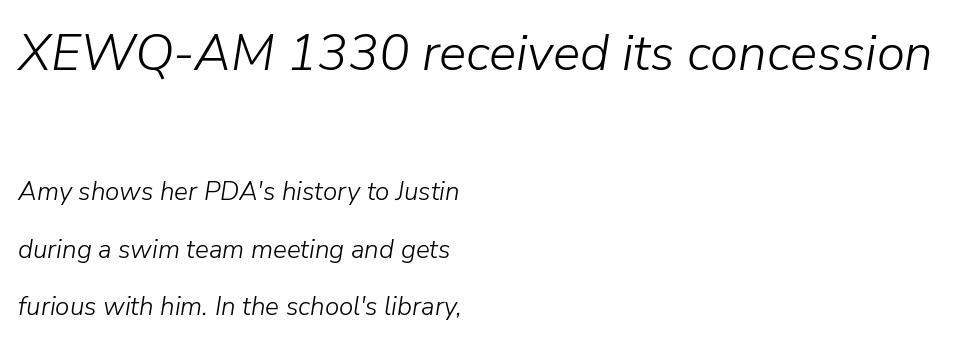
The image shows 51 px light type, italic (leaning right); set left-aligned, loose line spacing (2.23x), normal letter spacing, not underlined; the first (top) block is 1.96x larger; low stroke contrast and a medium x-height.
